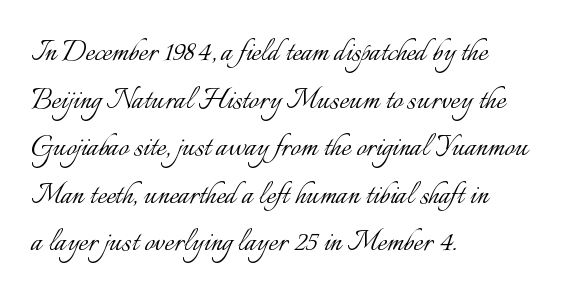
The rendering uses natural spacing where letterforms have individual widths. Where is the straight margin? On the left. This sample uses plain, unmodified letter spacing. Unmarked baselines from the first word to the last.
